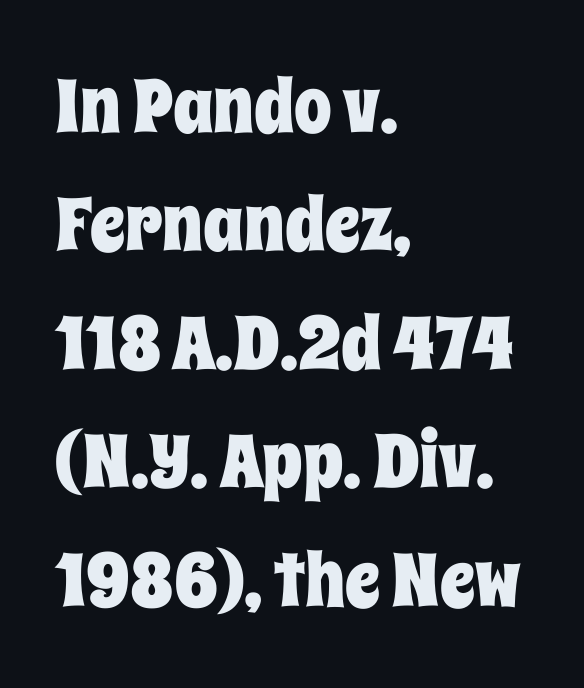
The image shows 75 px condensed type, upright; set left-aligned, normal line spacing (1.58x), normal letter spacing, not underlined; low stroke contrast and a large x-height.
